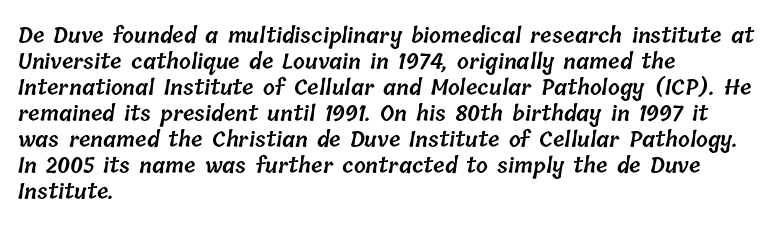
{"bold": "semi", "underline": "no", "align": "left", "line_spacing_ratio": 1.24, "letter_spacing": "normal", "letter_spacing_em": 0.0, "glyph_px": 21}
